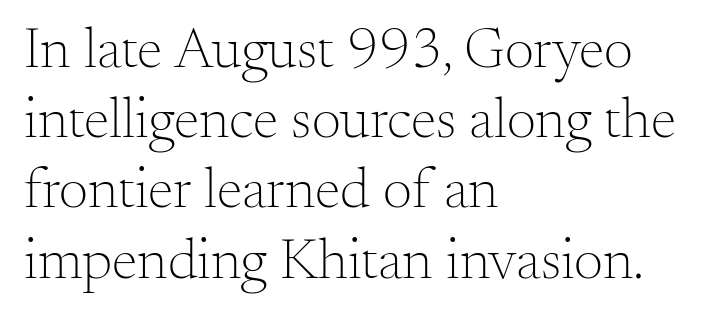
The image shows 58 px light serif type, upright; set left-aligned, line spacing 1.21x, normal letter spacing, not underlined; medium stroke contrast and a small x-height.
